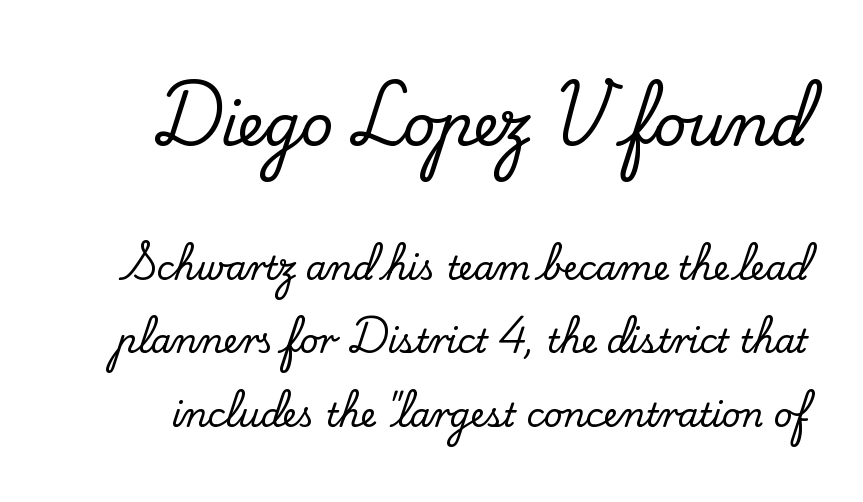
Q: Is the text italic (slanted)? A: Yes.
Q: Is the typeface a serif or a sans-serif typeface? A: Serif.
Q: Is the text underlined? A: No.
Q: Is the spacing between letters normal or unusually wide? A: Normal.
Q: Is the spacing between lines tight, normal or loose? A: Loose.
Q: Which block of text is set in a larger size, the first (top) or the second (bottom)? A: The first (top) one.
Q: Width (condensed, normal, or wide)? A: Normal.
Q: Stroke contrast? A: Low.
Q: x-height? A: Small.
Q: Monospaced? A: No.
